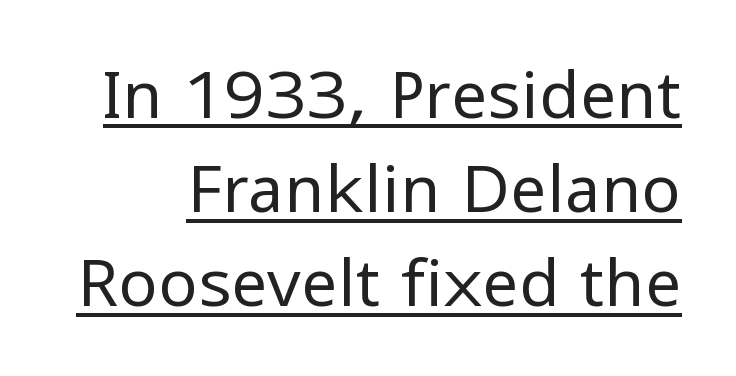
{"serif": "no", "italic": "no", "bold": "no", "weight": "regular", "width": "normal", "stroke_contrast": "low", "x_height": "medium", "monospaced": "no", "underline": "yes", "line_spacing": "normal", "line_spacing_ratio": 1.45, "letter_spacing": "normal", "letter_spacing_em": 0.0, "glyph_px": 65}
